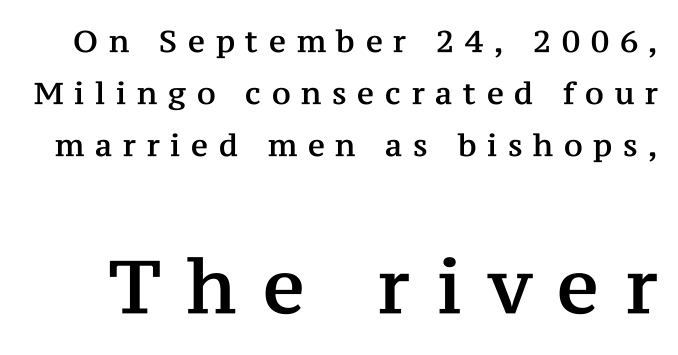
The image shows 74 px serif type, upright; set line spacing 1.74x, unusually wide letter spacing (+0.36 em), not underlined; the second (bottom) block is 2.47x larger; medium stroke contrast and a medium x-height.
